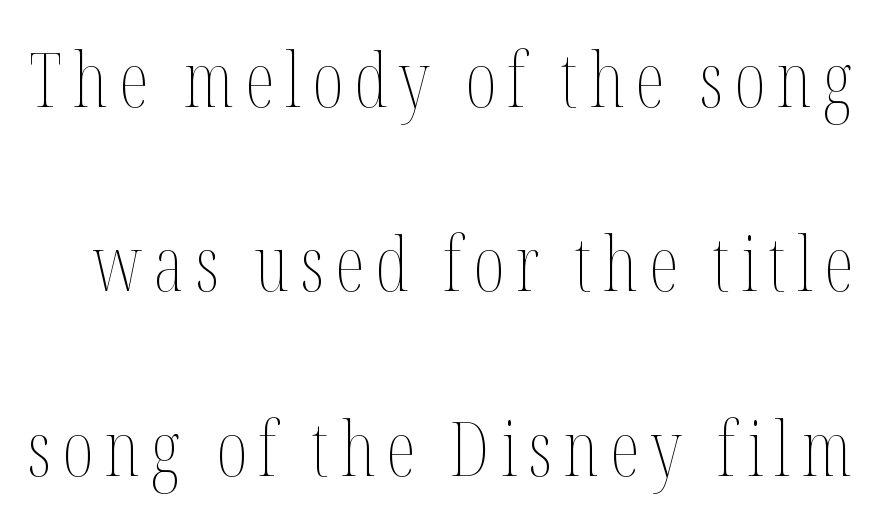
Weight: not bold — regular or lighter. Unlike italic type, these characters show no tilt at all. You could not count columns in this text — the font is proportionally spaced. Vertical spacing — loose.
